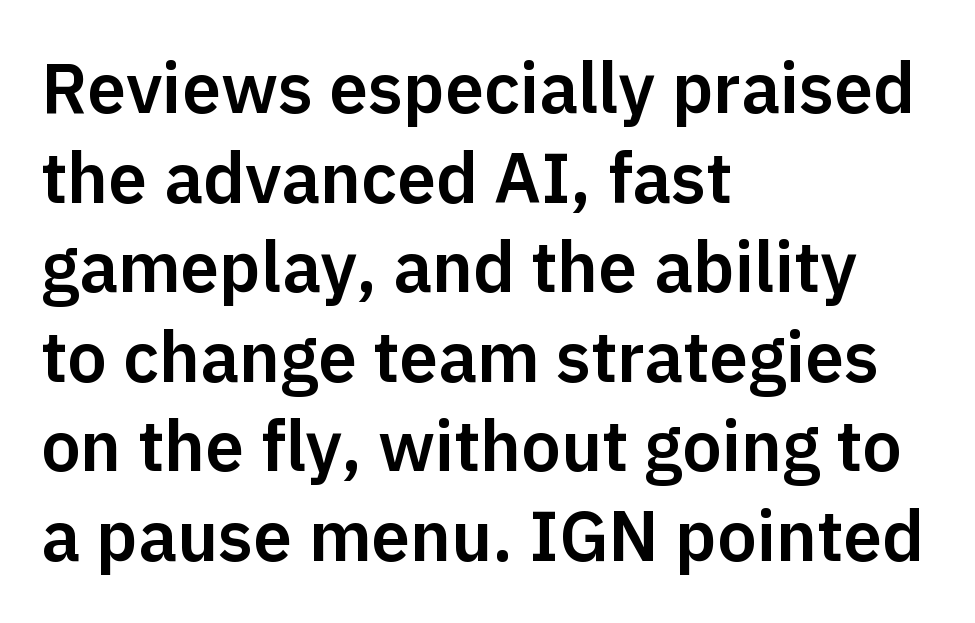
Q: Is the text italic (slanted)? A: No, it is upright.
Q: Is the typeface a serif or a sans-serif typeface? A: Sans-serif.
Q: Is the text underlined? A: No.
Q: How is the paragraph aligned? A: Left-aligned.
Q: Is the spacing between letters normal or unusually wide? A: Normal.
Q: Is the spacing between lines tight, normal or loose? A: Normal.
Q: Width (condensed, normal, or wide)? A: Normal.
Q: Stroke contrast? A: Low.
Q: x-height? A: Medium.
Q: Monospaced? A: No.
